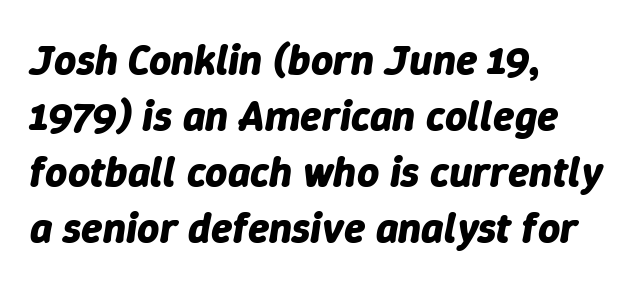
Q: Is the text bold? A: Yes.
Q: Is the text italic (slanted)? A: Yes, it leans right by about 9 degrees.
Q: Is the text underlined? A: No.
Q: How is the paragraph aligned? A: Left-aligned.
Q: Is the spacing between letters normal or unusually wide? A: Normal.
Q: Is the spacing between lines tight, normal or loose? A: Normal.
Q: Width (condensed, normal, or wide)? A: Normal.
Q: Stroke contrast? A: Low.
Q: x-height? A: Medium.
Q: Monospaced? A: No.
